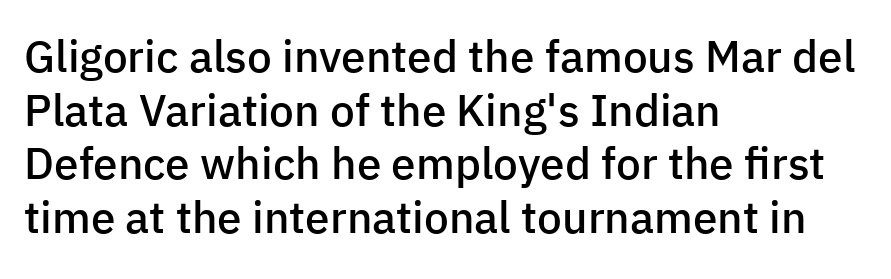
The image shows 44 px semibold sans-serif type, upright; set left-aligned, line spacing 1.22x, normal letter spacing, not underlined; low stroke contrast and a medium x-height.
